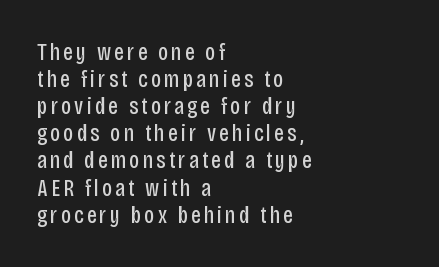
The strokes are not fattened; the text isn't bold. The letters stand upright; this is a roman face. The baseline area is clear. Closely set lines give the paragraph a compact silhouette.
